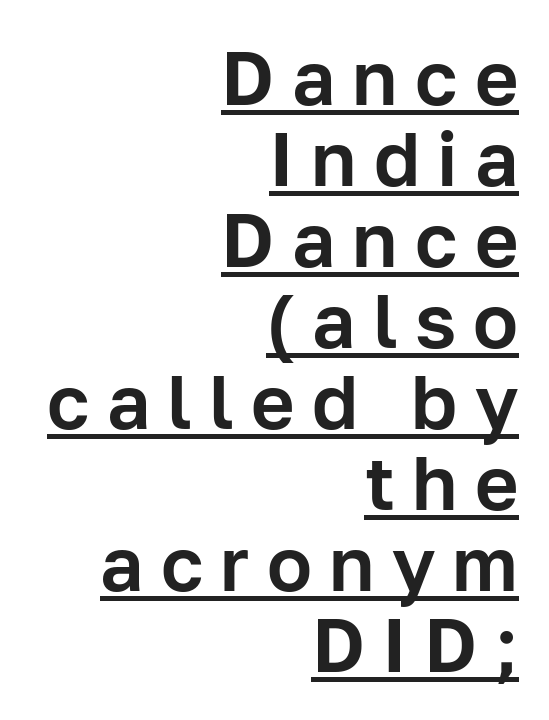
The image shows 75 px sans-serif type, upright; set right-aligned, tight line spacing (1.08x), unusually wide letter spacing (+0.23 em), underlined; low stroke contrast and a medium x-height.
